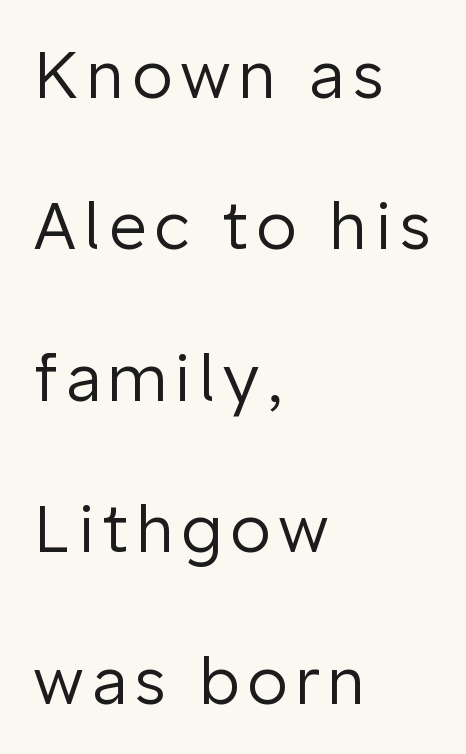
The image shows 65 px regular-weight sans-serif type, upright; set left-aligned, loose line spacing (2.33x), not underlined; low stroke contrast and a medium x-height.
